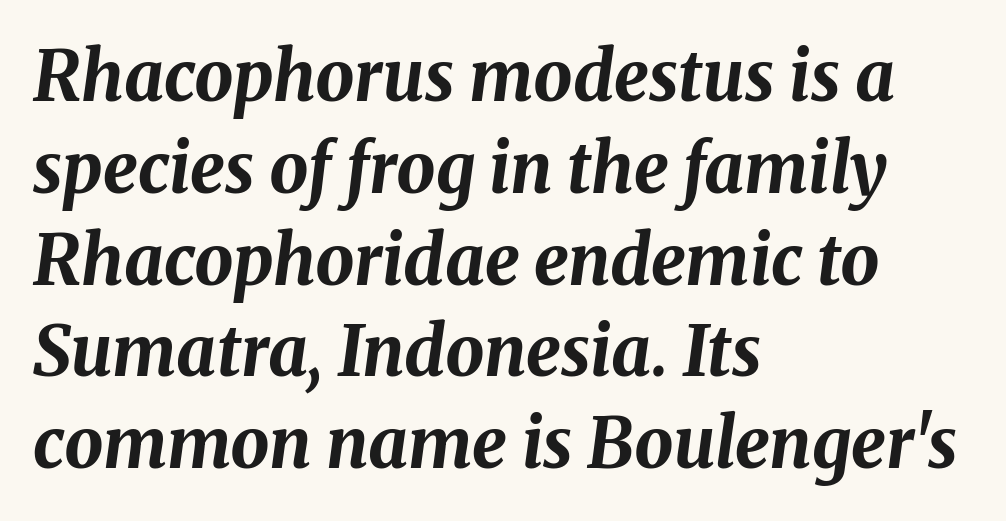
{"italic": "yes", "lean": "right", "slant_degrees": 8, "bold": "yes", "weight": "bold", "width": "normal", "stroke_contrast": "medium", "x_height": "medium", "monospaced": "no", "underline": "no", "align": "left", "line_spacing": "normal", "line_spacing_ratio": 1.33, "letter_spacing": "normal", "letter_spacing_em": 0.0, "glyph_px": 69}
